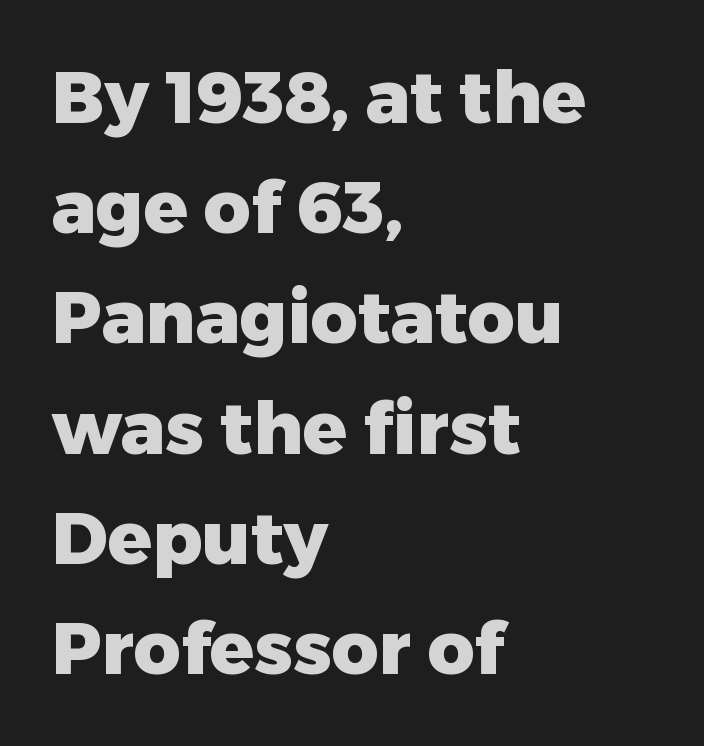
Regarding leading, the lines here are spaced in the standard way. The passage shown is not underscored anywhere. Proportional: the letters do not fall into vertical columns. Where is the straight margin? On the left.
